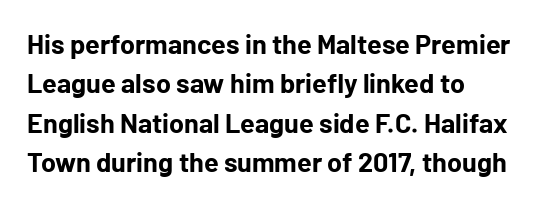
The line texture is even and compact thanks to regular tracking. Notice how the passage keeps a crisp vertical edge on the left only. Rendered with straight, roman letterforms. A bare baseline throughout the passage. One glance says typical: line gaps are just what's usual.
